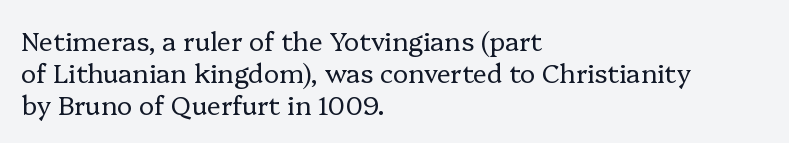
The image shows 26 px text type, upright; set left-aligned, line spacing 1.23x, normal letter spacing, not underlined.
